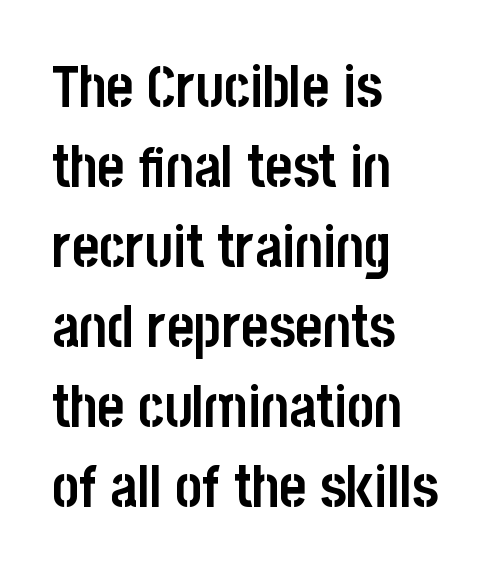
{"serif": "no", "italic": "no", "bold": "yes", "weight": "semibold", "width": "condensed", "stroke_contrast": "low", "x_height": "large", "monospaced": "no", "underline": "no", "align": "left", "line_spacing": "normal", "line_spacing_ratio": 1.38, "letter_spacing": "normal", "letter_spacing_em": 0.0, "glyph_px": 58}
